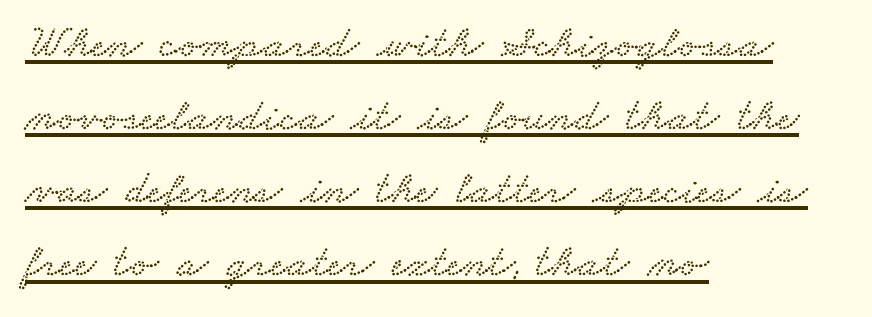
The image shows 46 px wide serif type; set left-aligned, normal line spacing (1.59x), normal letter spacing, underlined; low stroke contrast and a small x-height.
